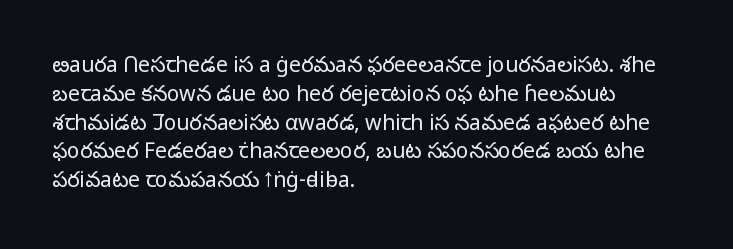
Each new line begins a customary step beneath the previous one. Stems here are at most as thick as an everyday book face. Words appear dense and cohesive because spacing is normal. Descenders hang freely into open space. The axis of the letterforms is exactly vertical.
